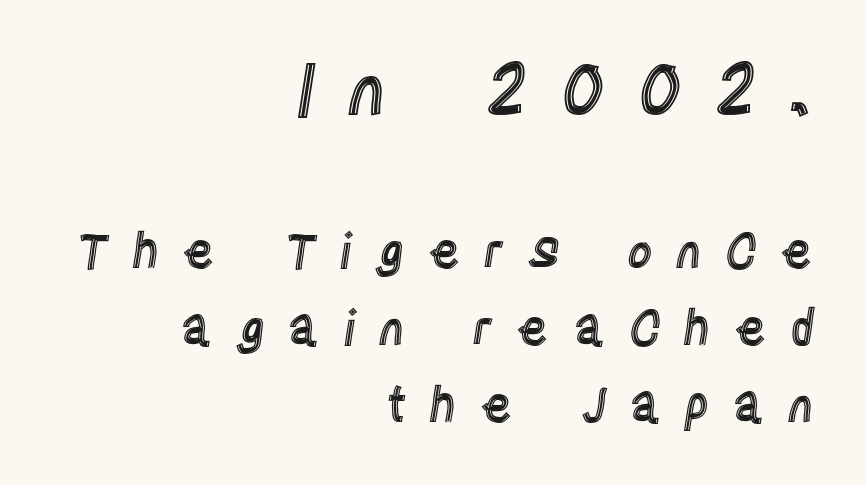
Casual observation: everything's shoved over to the right. The rendering shrinks the type as you move from the upper chunk to the lower. Students, note that the glyphs here are deliberately spaced far apart. Nobody drew a line under any word here. The vertical gap from one line to the next is medium.
